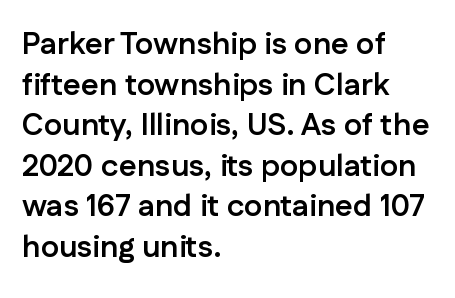
{"serif": "no", "italic": "no", "bold": "yes", "weight": "semibold", "width": "normal", "stroke_contrast": "low", "x_height": "medium", "monospaced": "no", "underline": "no", "align": "left", "line_spacing": "normal", "line_spacing_ratio": 1.31, "letter_spacing": "normal", "letter_spacing_em": 0.0, "glyph_px": 31}
